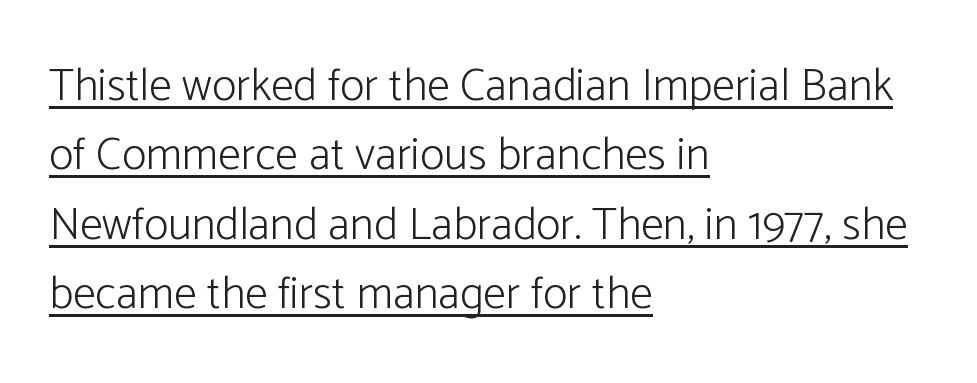
Q: Is the text bold? A: No.
Q: Is the text italic (slanted)? A: No, it is upright.
Q: Is the typeface a serif or a sans-serif typeface? A: Sans-serif.
Q: Is the text underlined? A: Yes.
Q: How is the paragraph aligned? A: Left-aligned.
Q: Is the spacing between letters normal or unusually wide? A: Normal.
Q: Is the spacing between lines tight, normal or loose? A: Normal.
Q: Width (condensed, normal, or wide)? A: Normal.
Q: Stroke contrast? A: Low.
Q: x-height? A: Medium.
Q: Monospaced? A: No.
